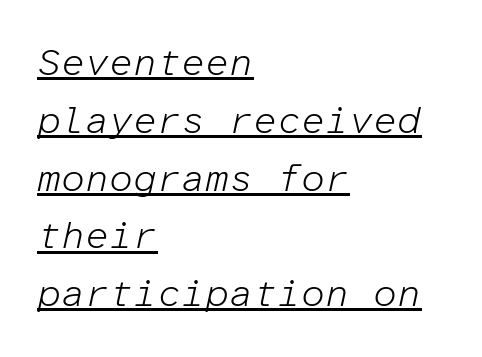
Leftover space on each line is placed entirely after the last word. One glance says typical: line gaps are just what's usual. There is no visible air inserted between adjacent glyphs. Think of a typewriter: that constant character pitch is what you see here.
